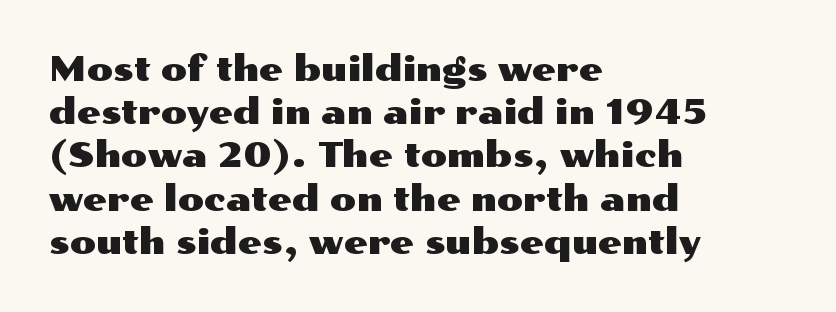
The image shows 34 px wide sans-serif type, upright; set left-aligned, normal line spacing (1.27x), normal letter spacing, not underlined; medium stroke contrast and a medium x-height.
